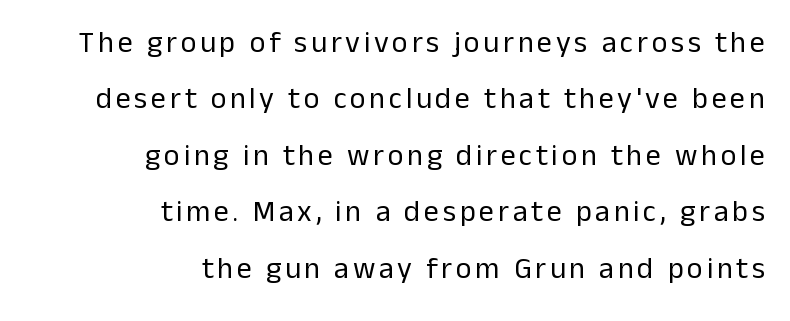
The image shows 30 px regular-weight sans-serif type, upright; set right-aligned, line spacing 1.88x, not underlined; low stroke contrast and a medium x-height.
